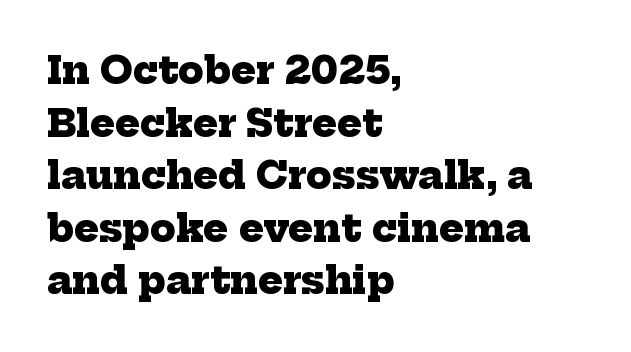
Q: Is the text bold? A: Yes.
Q: Is the typeface a serif or a sans-serif typeface? A: Serif.
Q: Is the text underlined? A: No.
Q: How is the paragraph aligned? A: Left-aligned.
Q: Is the spacing between letters normal or unusually wide? A: Normal.
Q: Is the spacing between lines tight, normal or loose? A: Normal.
Q: Width (condensed, normal, or wide)? A: Normal.
Q: Stroke contrast? A: Low.
Q: x-height? A: Medium.
Q: Monospaced? A: No.
